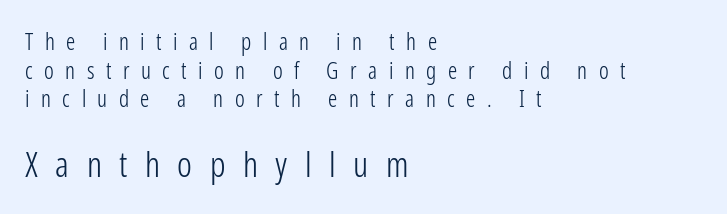
Q: Is the text bold? A: No.
Q: Is the text italic (slanted)? A: No, it is upright.
Q: Is the typeface a serif or a sans-serif typeface? A: Sans-serif.
Q: Is the text underlined? A: No.
Q: How is the paragraph aligned? A: Left-aligned.
Q: Is the spacing between letters normal or unusually wide? A: Unusually wide.
Q: Is the spacing between lines tight, normal or loose? A: Normal.
Q: Which block of text is set in a larger size, the first (top) or the second (bottom)? A: The second (bottom) one.
Q: Width (condensed, normal, or wide)? A: Condensed.
Q: Stroke contrast? A: Low.
Q: x-height? A: Medium.
Q: Monospaced? A: No.
